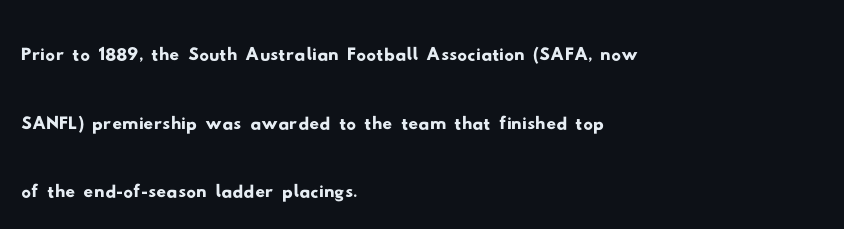
The image shows 48 px wide sans-serif type; set left-aligned, normal line spacing (1.43x), normal letter spacing, not underlined; low stroke contrast and a small x-height.
